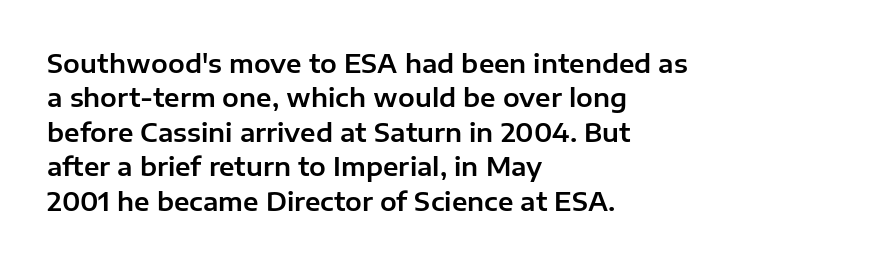
Style check: upright. All the whitespace from short lines collects on the right. Rule under the text: the space is simply empty. Leading matches the norm, producing a regular column.
